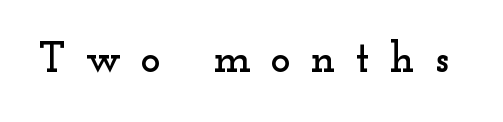
Spacing between characters has been opened up far beyond the box default. Italic: no, the glyphs are upright roman. Quick note: underline off. The passage shown is typed in a proportional face where columns would drift.
